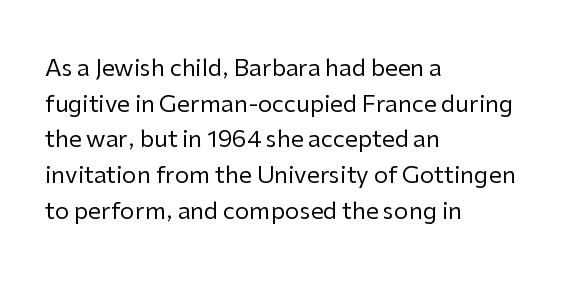
Baseline-to-baseline distance is the conventional proportion of letter height. The passage is arranged the way most books set body copy — flush left. The glyphs are unaccompanied by any horizontal stroke below them. The gaps between neighbouring characters are ordinary and unremarkable.
